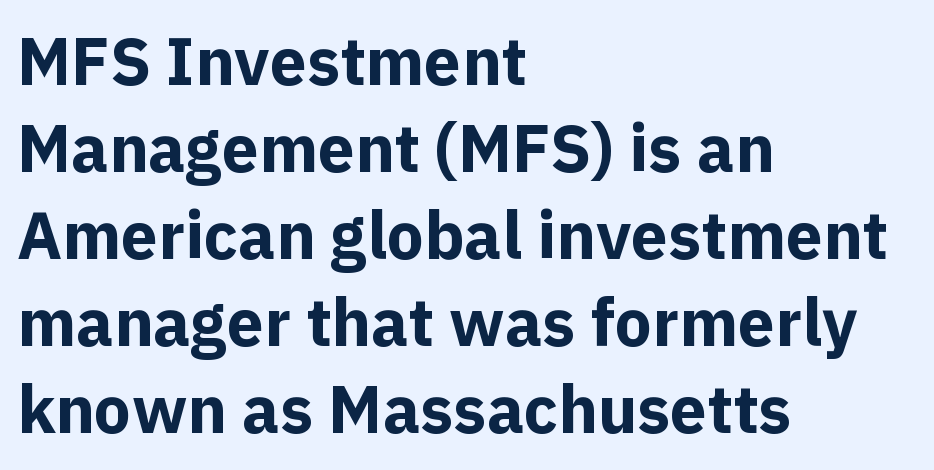
A bare baseline throughout the passage. Tall strokes in this sample are plumb rather than angled. A typesetter would label this face a sans. In CSS terms this would be text-align: left.
